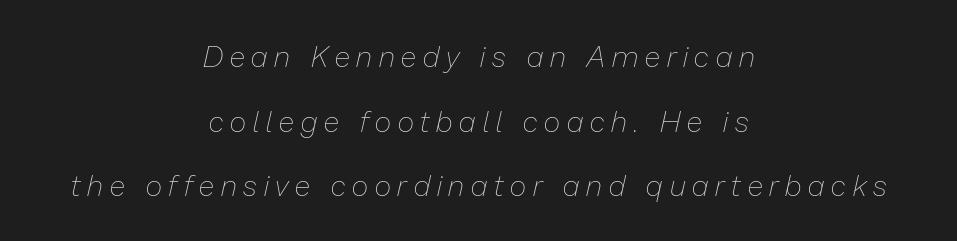
The image shows 29 px thin type, italic (leaning right); set centered, loose line spacing (2.23x), unusually wide letter spacing (+0.24 em), not underlined; low stroke contrast and a medium x-height.
